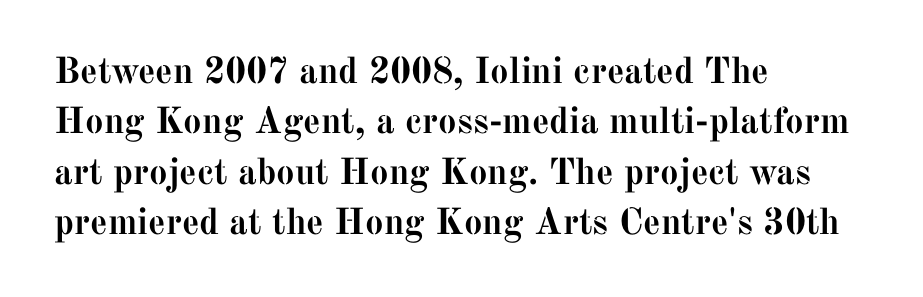
The image shows 37 px semibold serif type, upright; set left-aligned, normal line spacing (1.36x), normal letter spacing, not underlined; medium stroke contrast and a medium x-height.
